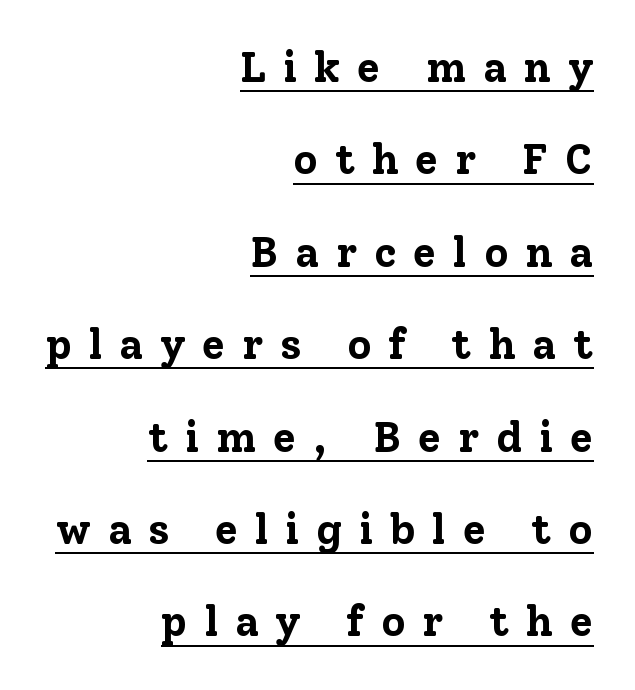
Q: Is the text bold? A: Yes.
Q: Is the text italic (slanted)? A: No, it is upright.
Q: Is the typeface a serif or a sans-serif typeface? A: Serif.
Q: Is the text underlined? A: Yes.
Q: How is the paragraph aligned? A: Right-aligned.
Q: Is the spacing between letters normal or unusually wide? A: Unusually wide.
Q: Is the spacing between lines tight, normal or loose? A: Loose.
Q: Width (condensed, normal, or wide)? A: Normal.
Q: Stroke contrast? A: Low.
Q: x-height? A: Medium.
Q: Monospaced? A: No.
